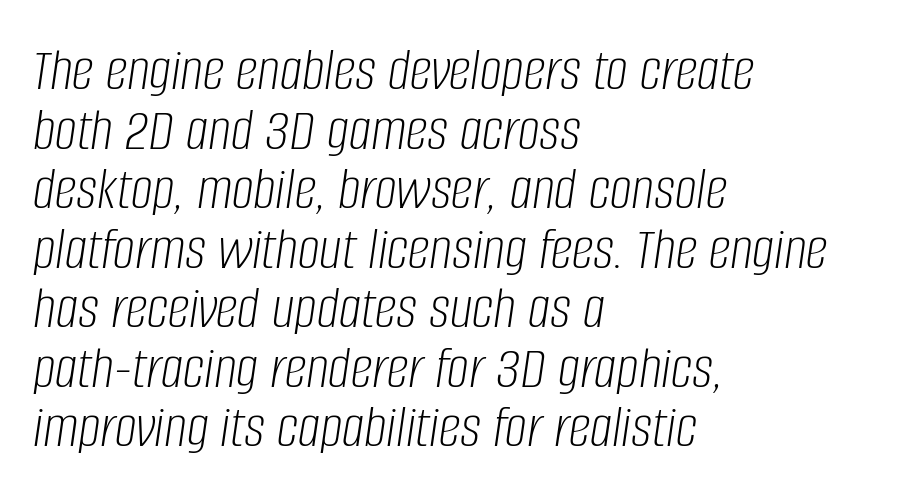
Weight: not bold — regular or lighter. Lines of text with bare space underneath. Character widths vary here, with narrow letters taking less room than wide ones. Standard letterfit; no display-style spreading of the glyphs.
